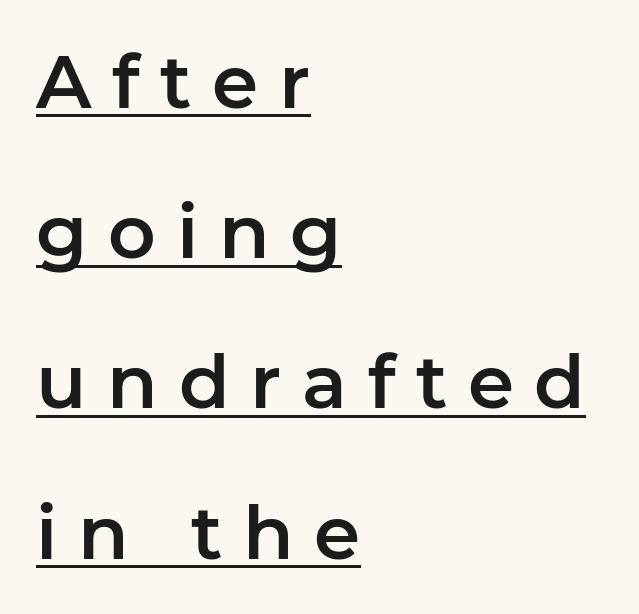
Q: Is the text italic (slanted)? A: No, it is upright.
Q: Is the typeface a serif or a sans-serif typeface? A: Sans-serif.
Q: Is the text underlined? A: Yes.
Q: How is the paragraph aligned? A: Left-aligned.
Q: Is the spacing between letters normal or unusually wide? A: Unusually wide.
Q: Is the spacing between lines tight, normal or loose? A: Loose.
Q: Width (condensed, normal, or wide)? A: Normal.
Q: Stroke contrast? A: Low.
Q: x-height? A: Medium.
Q: Monospaced? A: No.
